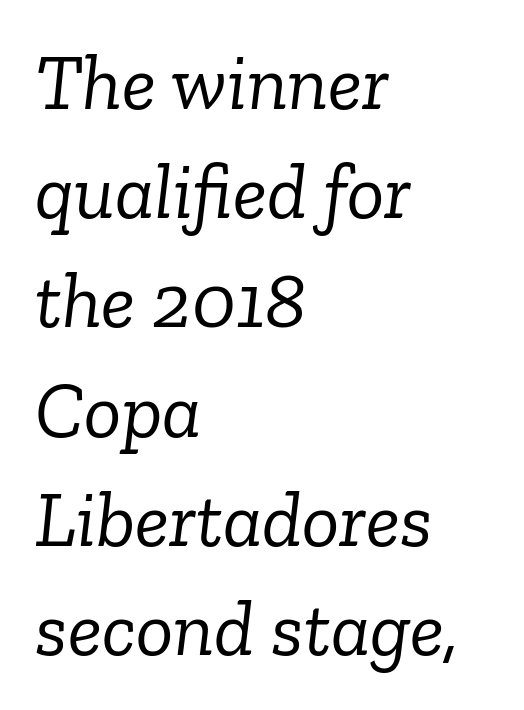
The image shows 78 px light serif type, italic (leaning right); set left-aligned, normal line spacing (1.4x), normal letter spacing, not underlined; low stroke contrast and a medium x-height.
